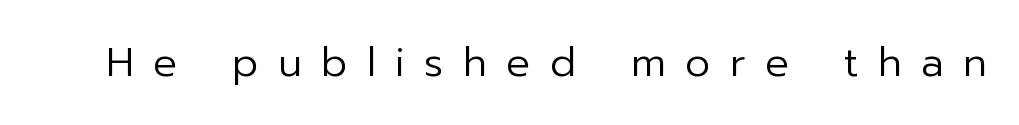
Italic? Not at all — the glyphs are vertical. Tracking here is generous; glyphs stand well apart from one another. The zone under the glyphs is completely vacant. Examine the stroke ends and you'll find no serifs. Ink coverage per letter is moderate at most.
